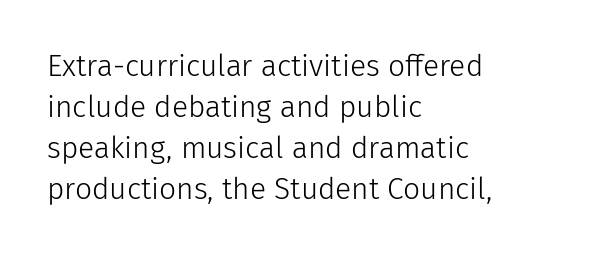
The rag falls on the right side of this text block. Words appear dense and cohesive because spacing is normal. The letters advance in unequal steps, a hallmark of proportional type. On a weight scale, this lands at 450 or below.
